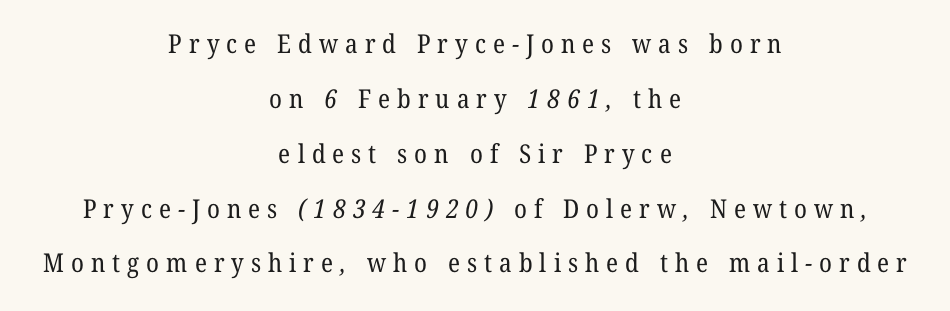
The image shows 26 px text type; set centered, loose line spacing (2.11x), unusually wide letter spacing (+0.27 em), not underlined.
